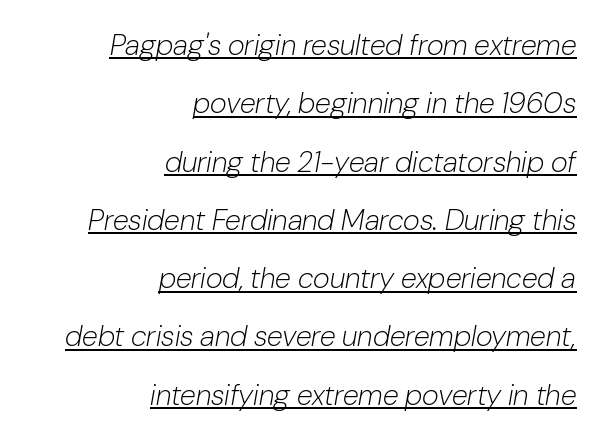
The image shows 29 px light type, italic (leaning right); set right-aligned, loose line spacing (2.01x), normal letter spacing, underlined; low stroke contrast and a medium x-height.
